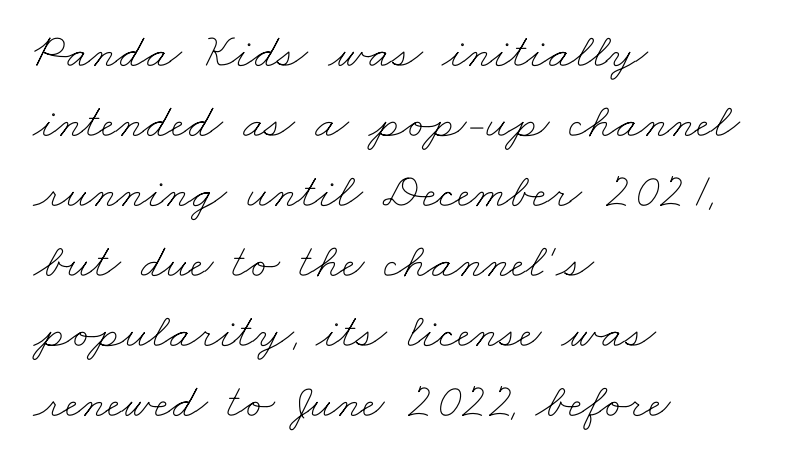
The image shows 49 px thin, wide type; set left-aligned, normal line spacing (1.43x), normal letter spacing, not underlined; low stroke contrast and a small x-height.
